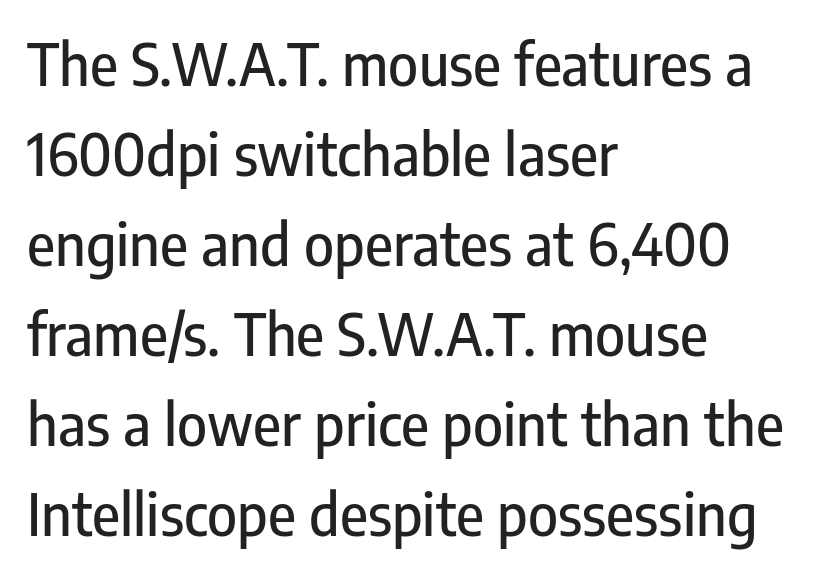
{"serif": "no", "italic": "no", "width": "condensed", "stroke_contrast": "low", "x_height": "medium", "monospaced": "no", "underline": "no", "align": "left", "line_spacing": "normal", "line_spacing_ratio": 1.58, "letter_spacing": "normal", "letter_spacing_em": 0.0, "glyph_px": 57}
